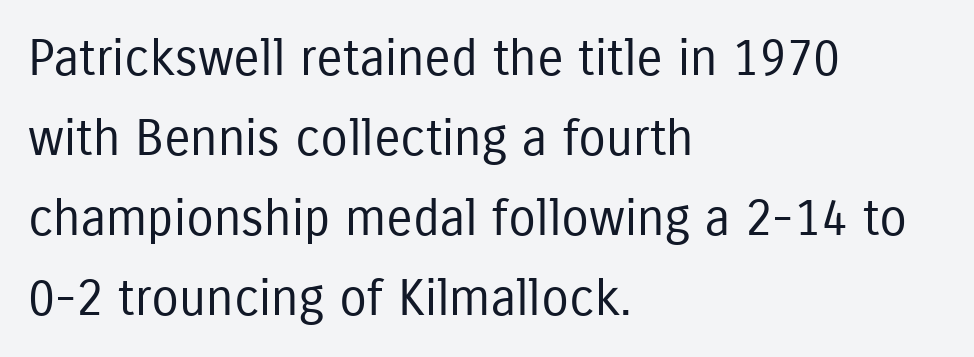
You can tell from the bare stems that sans-serif type was used. One glance says typical: line gaps are just what's usual. Is the type heavy? It reads as light-to-regular instead. The type is set solid horizontally, with unmodified tracking. Glance below the letters and you will spot only blank space.
